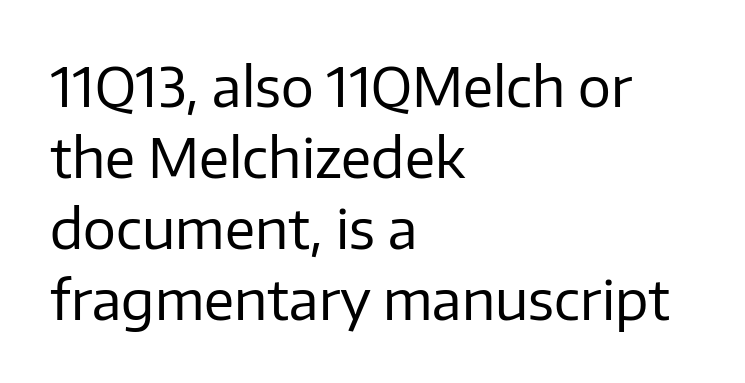
{"serif": "no", "italic": "no", "bold": "no", "weight": "regular", "width": "normal", "stroke_contrast": "low", "x_height": "medium", "monospaced": "no", "underline": "no", "align": "left", "line_spacing": "normal", "line_spacing_ratio": 1.29, "letter_spacing": "normal", "letter_spacing_em": 0.0, "glyph_px": 55}
